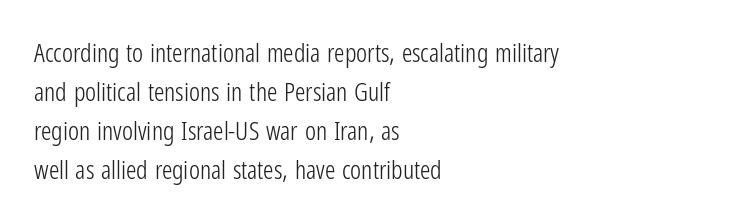
Each new line begins a customary step beneath the previous one. Students, note that the glyphs here touch the page at normal intervals. Letters rest on an invisible, unmarked baseline. Posture: upright roman.
